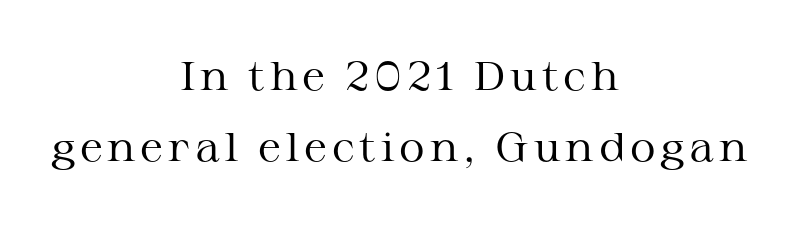
The image shows 40 px regular-weight, wide serif type, upright; set centered, line spacing 1.78x, not underlined; medium stroke contrast and a medium x-height.
